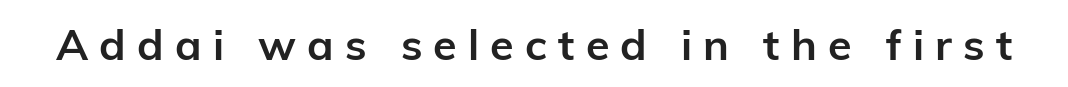
Q: Is the text bold? A: Yes.
Q: Is the text italic (slanted)? A: No, it is upright.
Q: Is the typeface a serif or a sans-serif typeface? A: Sans-serif.
Q: Is the text underlined? A: No.
Q: Is the spacing between letters normal or unusually wide? A: Unusually wide.
Q: Width (condensed, normal, or wide)? A: Normal.
Q: Stroke contrast? A: Low.
Q: x-height? A: Medium.
Q: Monospaced? A: No.
